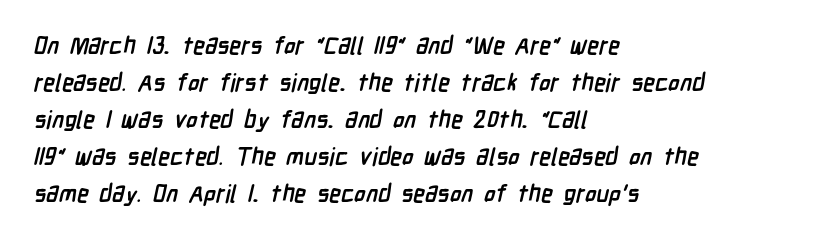
The image shows 24 px bold type; set left-aligned, normal line spacing (1.54x), normal letter spacing, not underlined.
